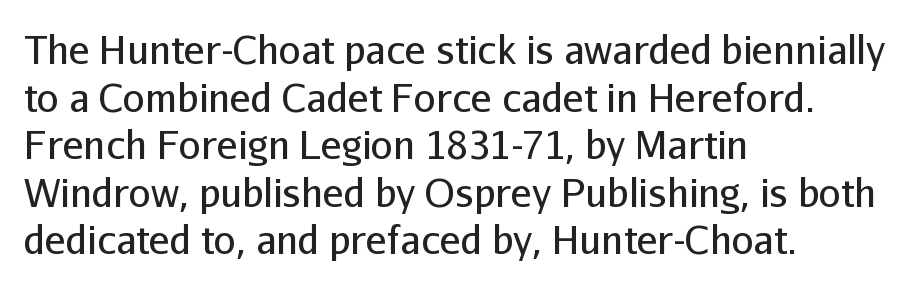
Q: Is the text bold? A: No.
Q: Is the text italic (slanted)? A: No, it is upright.
Q: Is the typeface a serif or a sans-serif typeface? A: Sans-serif.
Q: Is the text underlined? A: No.
Q: How is the paragraph aligned? A: Left-aligned.
Q: Is the spacing between letters normal or unusually wide? A: Normal.
Q: Width (condensed, normal, or wide)? A: Normal.
Q: Stroke contrast? A: Low.
Q: x-height? A: Medium.
Q: Monospaced? A: No.
